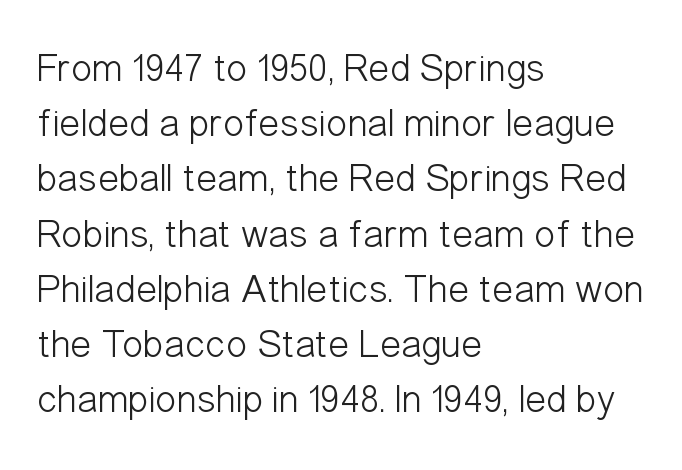
The image shows 40 px light, condensed sans-serif type, upright; set left-aligned, normal line spacing (1.38x), normal letter spacing, not underlined; low stroke contrast and a medium x-height.
